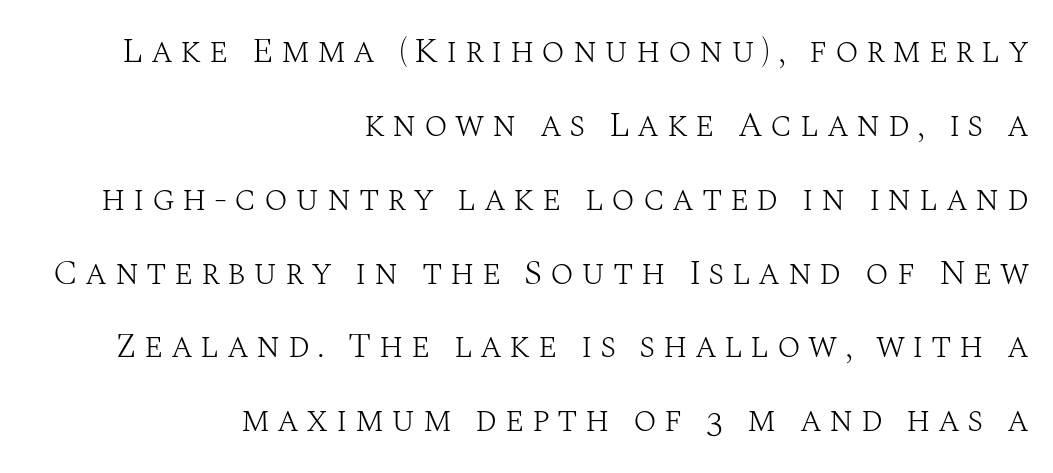
Q: Is the text bold? A: No.
Q: Is the text italic (slanted)? A: No, it is upright.
Q: Is the typeface a serif or a sans-serif typeface? A: Serif.
Q: Is the text underlined? A: No.
Q: How is the paragraph aligned? A: Right-aligned.
Q: Is the spacing between letters normal or unusually wide? A: Unusually wide.
Q: Is the spacing between lines tight, normal or loose? A: Loose.
Q: Width (condensed, normal, or wide)? A: Normal.
Q: Stroke contrast? A: Medium.
Q: x-height? A: Large.
Q: Monospaced? A: No.
